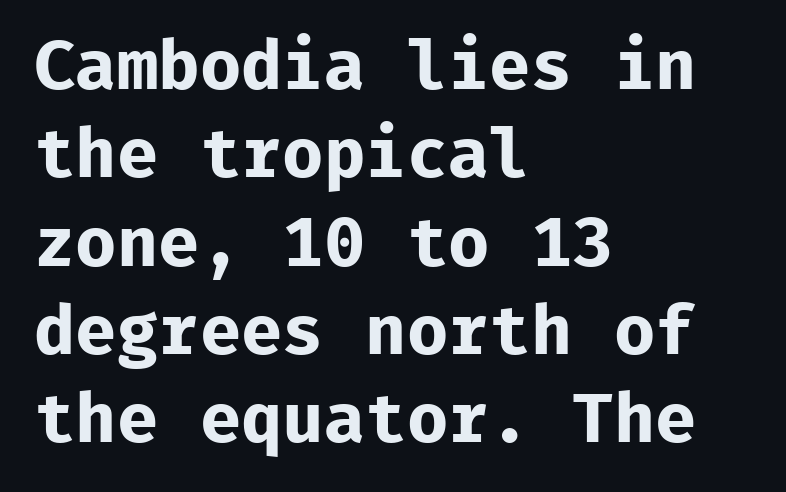
Q: Is the text bold? A: Yes.
Q: Is the text italic (slanted)? A: No, it is upright.
Q: Is the typeface a serif or a sans-serif typeface? A: Sans-serif.
Q: Is the text underlined? A: No.
Q: How is the paragraph aligned? A: Left-aligned.
Q: Is the spacing between letters normal or unusually wide? A: Normal.
Q: Is the spacing between lines tight, normal or loose? A: Normal.
Q: Width (condensed, normal, or wide)? A: Normal.
Q: Stroke contrast? A: Low.
Q: x-height? A: Medium.
Q: Monospaced? A: Yes.
